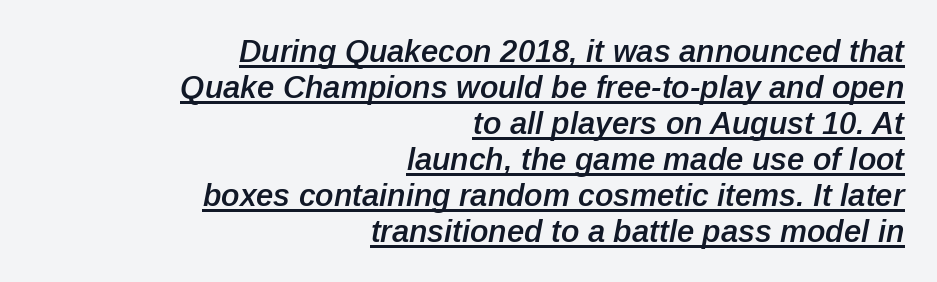
Q: Is the text bold? A: Semi-bold.
Q: Is the text italic (slanted)? A: Yes, it leans right by about 12 degrees.
Q: Is the text underlined? A: Yes.
Q: How is the paragraph aligned? A: Right-aligned.
Q: Is the spacing between letters normal or unusually wide? A: Normal.
Q: Width (condensed, normal, or wide)? A: Normal.
Q: Stroke contrast? A: Low.
Q: x-height? A: Medium.
Q: Monospaced? A: No.
